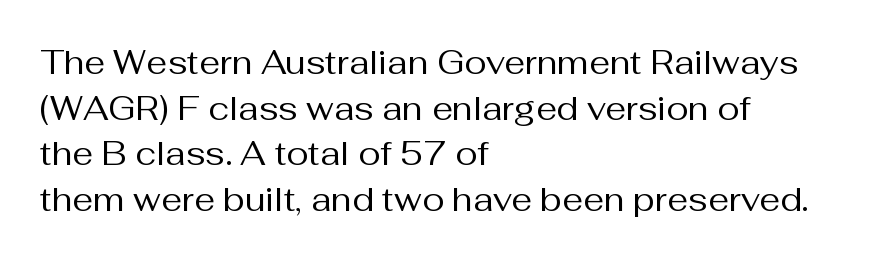
{"serif": "no", "italic": "no", "bold": "no", "weight": "regular", "width": "normal", "stroke_contrast": "medium", "x_height": "medium", "monospaced": "no", "underline": "no", "align": "left", "line_spacing": "normal", "line_spacing_ratio": 1.38, "letter_spacing": "normal", "letter_spacing_em": 0.0, "glyph_px": 33}
